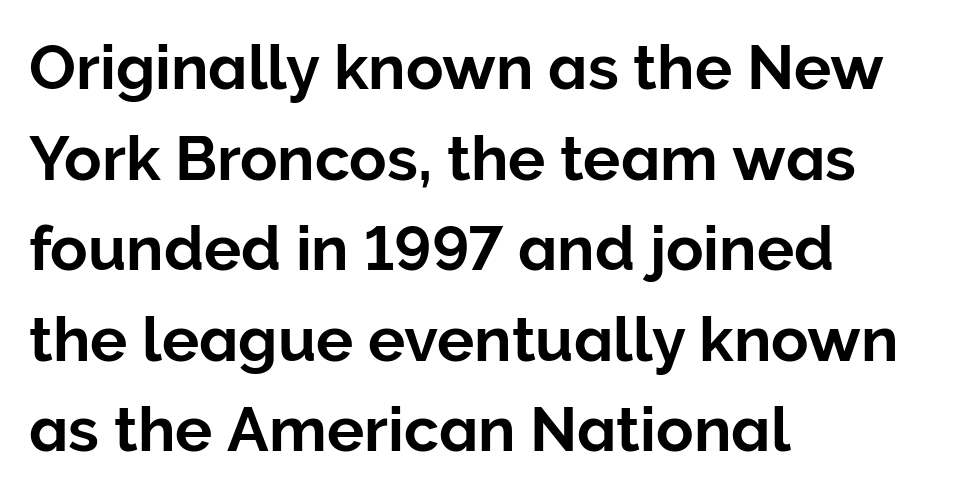
Where is the straight margin? On the left. Font category for this specimen: sans-serif. Baseline-to-baseline distance is the conventional proportion of letter height. The letters advance in unequal steps, a hallmark of proportional type.
